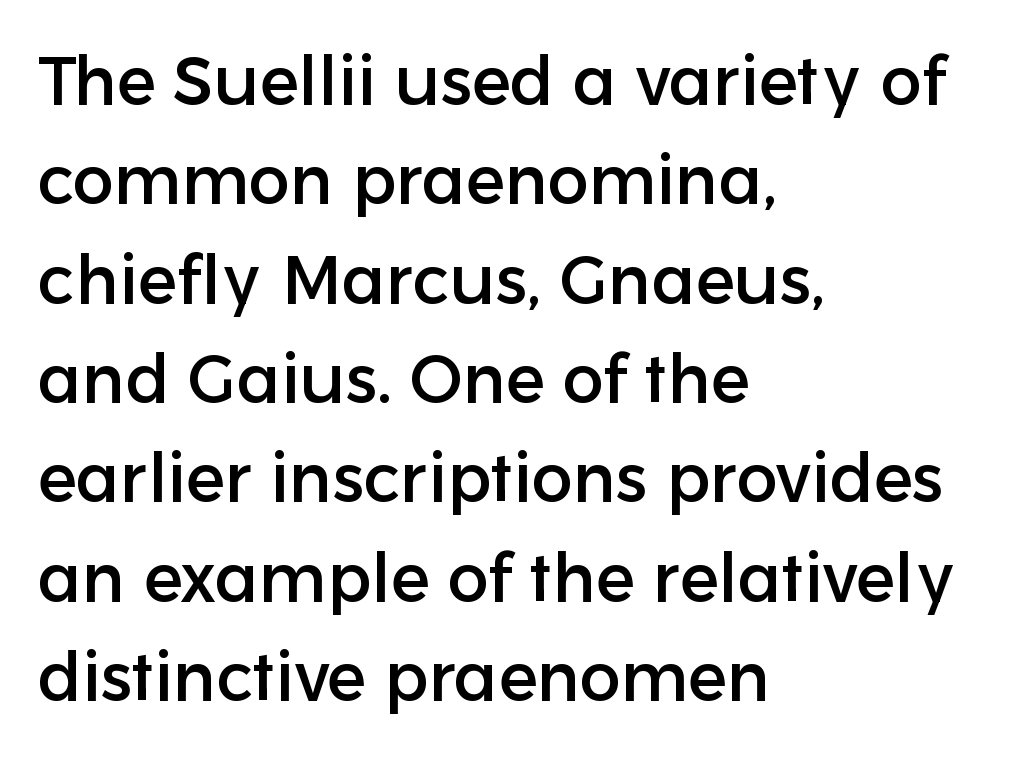
Quick note: not italic, upright. The gap between lines stays unmarked. Proportional: the letters do not fall into vertical columns. Inter-character spacing is left at the font's built-in metrics. Alignment: flush left.
